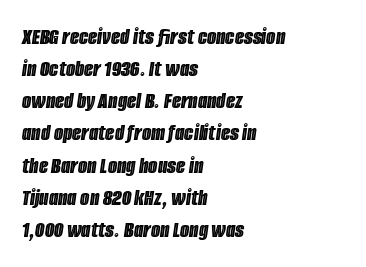
{"italic": "yes", "lean": "right", "slant_degrees": 8, "underline": "no", "align": "left", "line_spacing": "normal", "line_spacing_ratio": 1.34, "letter_spacing": "normal", "letter_spacing_em": 0.0, "glyph_px": 24}
